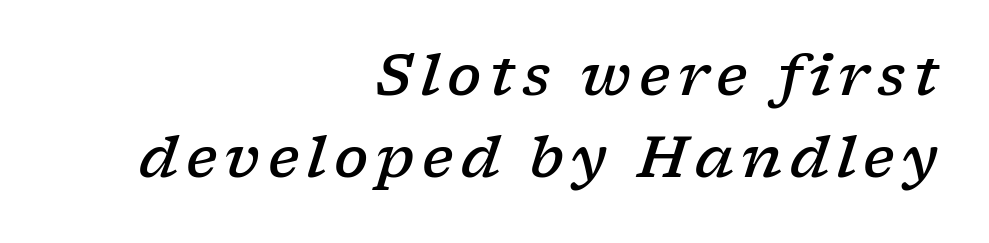
Every letter is mildly thick-stroked: semibold rather than bold. Whoever set this chose a conventional vertical rhythm. Each letter keeps its own natural width here, so spacing adapts to shape. The rag falls on the left side of this text block. Characters are canted at an angle relative to the baseline's perpendicular.
